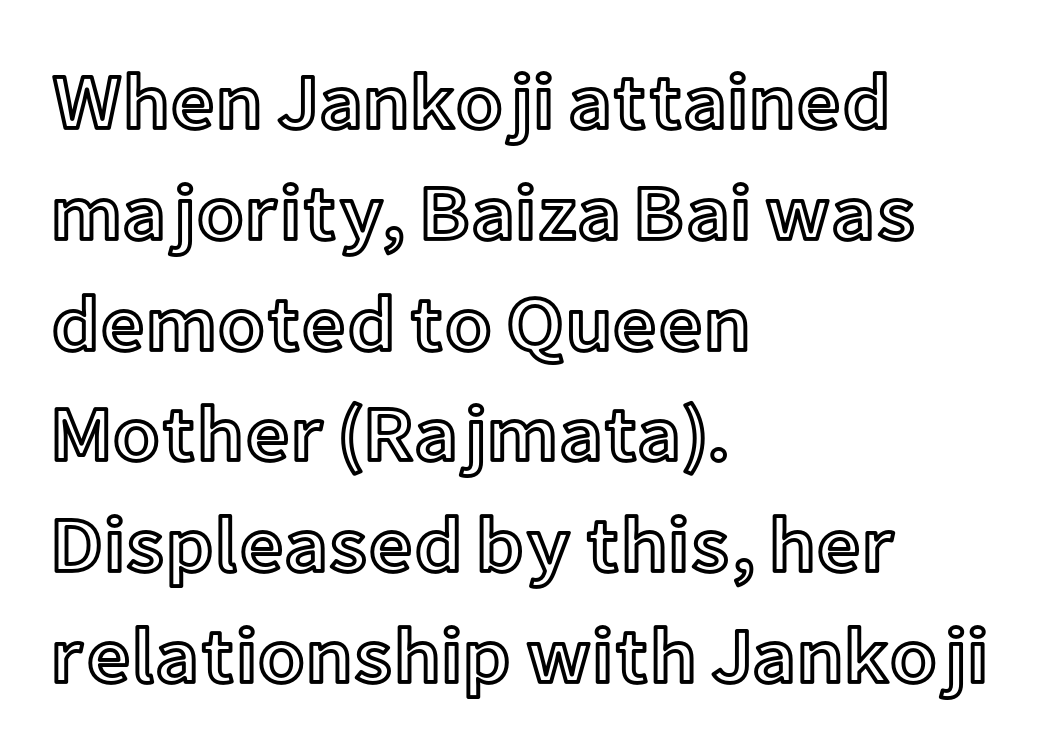
Q: Is the text italic (slanted)? A: No, it is upright.
Q: Is the text underlined? A: No.
Q: How is the paragraph aligned? A: Left-aligned.
Q: Is the spacing between letters normal or unusually wide? A: Normal.
Q: Is the spacing between lines tight, normal or loose? A: Normal.
Q: Width (condensed, normal, or wide)? A: Normal.
Q: x-height? A: Medium.
Q: Monospaced? A: No.
